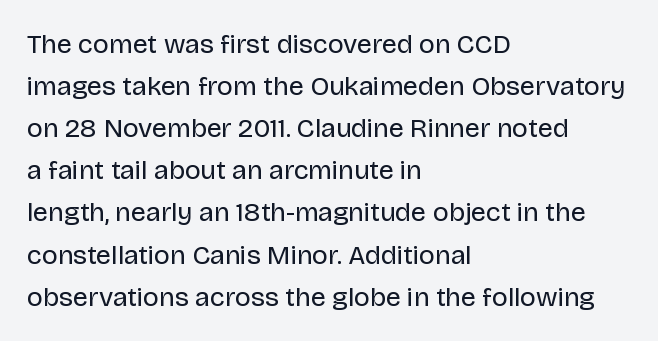
Each new line begins a customary step beneath the previous one. The passage shown is not underscored anywhere. Weight: not bold — regular or lighter. Nope, not italic — everything's standing straight. A classic flush-left, rag-right setting is used for this passage.
